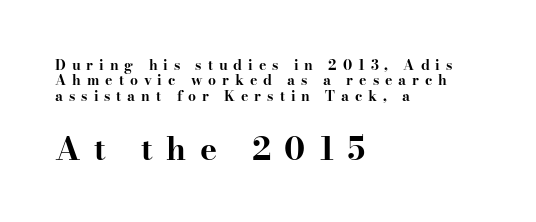
Each line starts at the same left margin while the right side varies. A serif font was chosen for this passage. Bold? Absolutely — the strokes are thick and heavy. The baseline area is clear.
